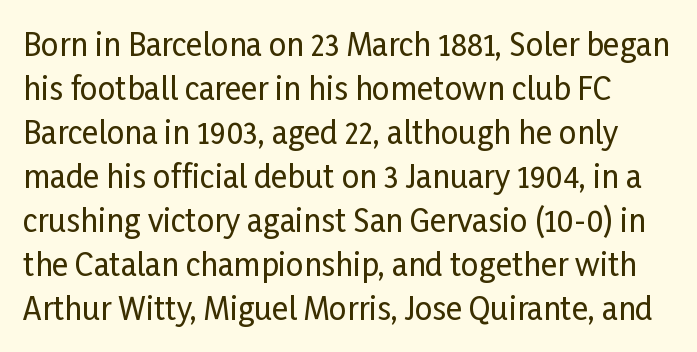
The image shows 31 px condensed sans-serif type, upright; set normal line spacing (1.42x), normal letter spacing, not underlined; low stroke contrast and a medium x-height.
